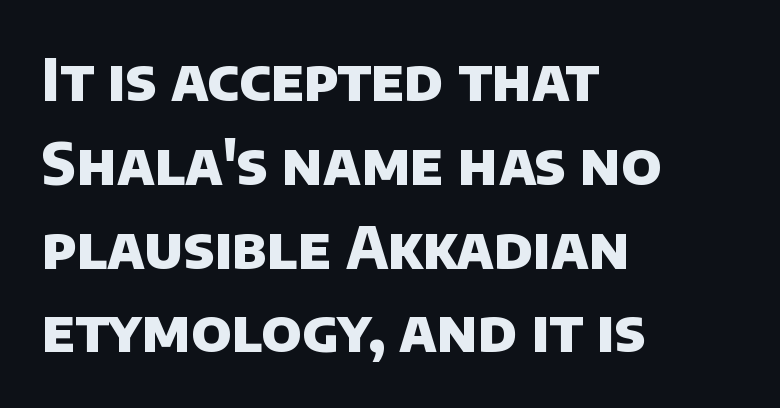
Q: Is the text bold? A: Yes.
Q: Is the typeface a serif or a sans-serif typeface? A: Sans-serif.
Q: Is the text underlined? A: No.
Q: How is the paragraph aligned? A: Left-aligned.
Q: Is the spacing between letters normal or unusually wide? A: Normal.
Q: Is the spacing between lines tight, normal or loose? A: Normal.
Q: Width (condensed, normal, or wide)? A: Normal.
Q: Stroke contrast? A: Low.
Q: x-height? A: Large.
Q: Monospaced? A: No.
